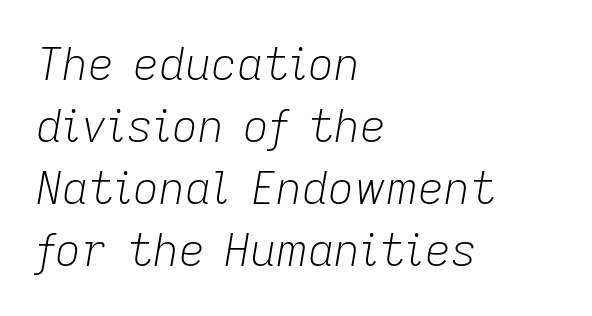
Is this a fixed-width face? No — the glyphs have proportional, varying widths. This sample uses plain, unmodified letter spacing. If you drew a line through each stem, it would be angled. The passage is arranged the way most books set body copy — flush left.
